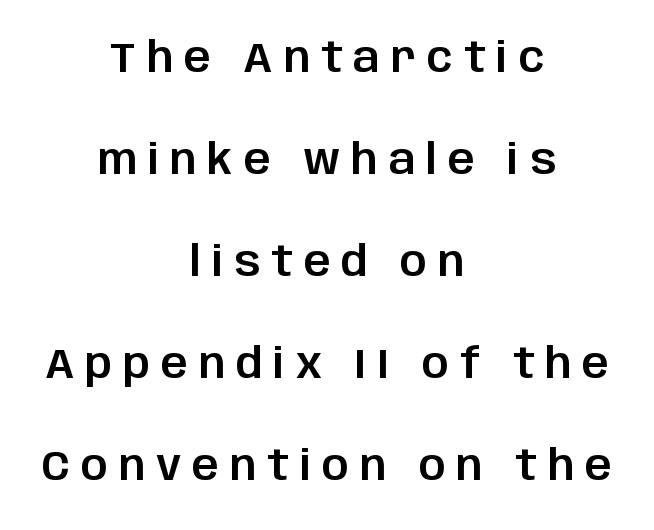
Q: Is the text italic (slanted)? A: No, it is upright.
Q: Is the typeface a serif or a sans-serif typeface? A: Sans-serif.
Q: Is the text underlined? A: No.
Q: How is the paragraph aligned? A: Centered.
Q: Is the spacing between letters normal or unusually wide? A: Unusually wide.
Q: Is the spacing between lines tight, normal or loose? A: Loose.
Q: Width (condensed, normal, or wide)? A: Normal.
Q: Stroke contrast? A: Low.
Q: x-height? A: Large.
Q: Monospaced? A: No.
